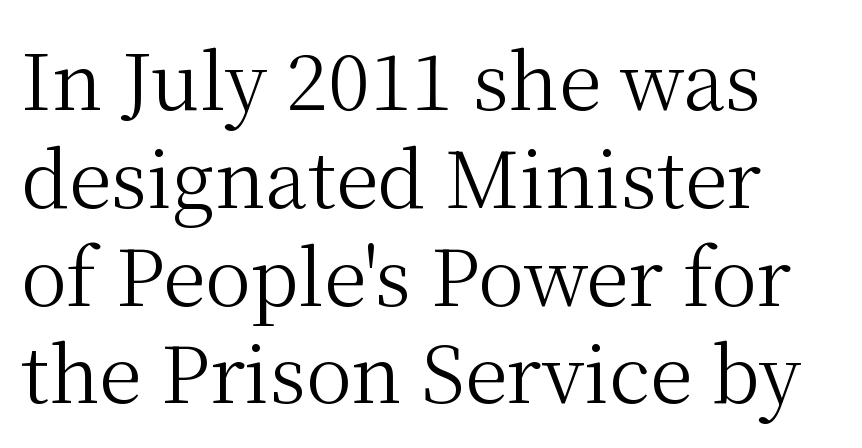
Q: Is the text bold? A: No.
Q: Is the text italic (slanted)? A: No, it is upright.
Q: Is the typeface a serif or a sans-serif typeface? A: Serif.
Q: Is the text underlined? A: No.
Q: Is the spacing between letters normal or unusually wide? A: Normal.
Q: Is the spacing between lines tight, normal or loose? A: Normal.
Q: Width (condensed, normal, or wide)? A: Normal.
Q: Stroke contrast? A: Medium.
Q: x-height? A: Medium.
Q: Monospaced? A: No.
